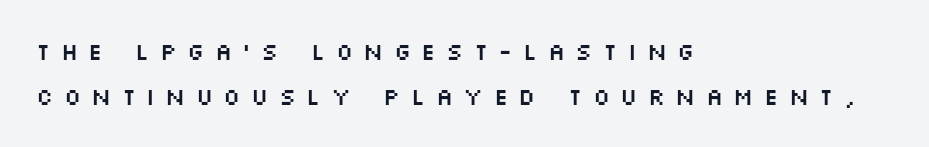
Vertical spacing — loose. Caption: multi-line text, flush left, ragged right. This sample uses an upright cut, with every glyph sitting square on the baseline. Letter spacing: wide. The foot of each line stays bare and open.
